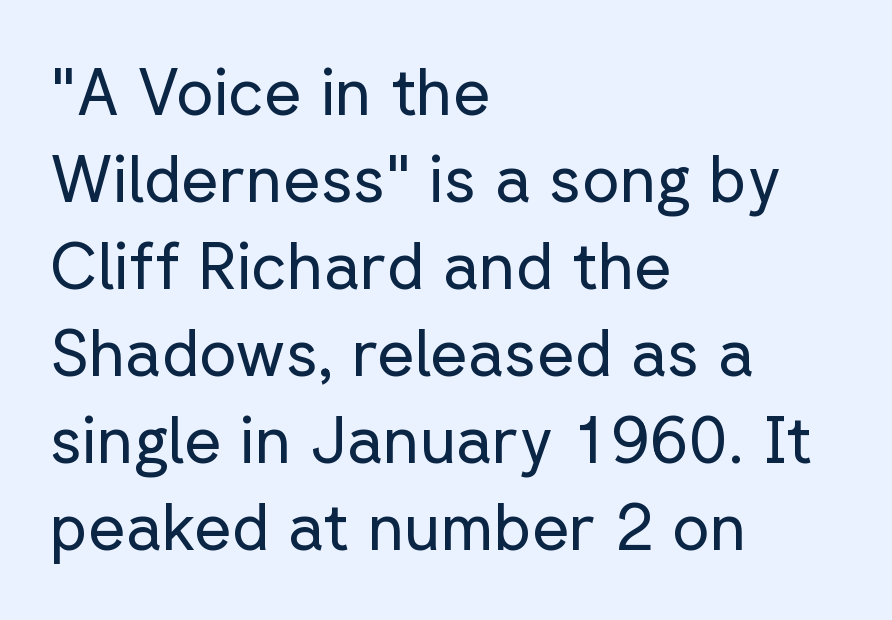
The image shows 65 px regular-weight sans-serif type, upright; set left-aligned, normal line spacing (1.34x), normal letter spacing, not underlined; low stroke contrast and a medium x-height.
